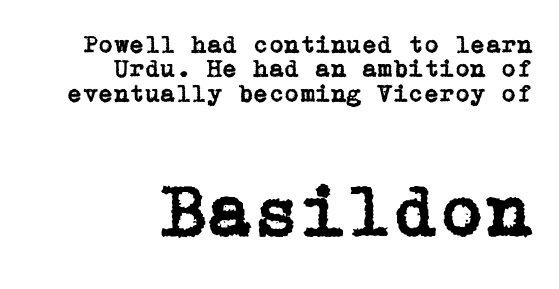
{"serif": "yes", "italic": "no", "width": "normal", "stroke_contrast": "low", "x_height": "medium", "underline": "no", "align": "right", "line_spacing": "tight", "line_spacing_ratio": 0.98, "letter_spacing": "normal", "letter_spacing_em": 0.0, "larger_block": "second", "size_ratio": 3.0, "glyph_px": 75}
